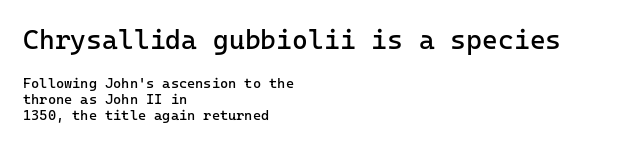
{"italic": "no", "bold": "no", "underline": "no", "align": "left", "line_spacing": "tight", "line_spacing_ratio": 1.14, "letter_spacing": "normal", "letter_spacing_em": 0.0, "larger_block": "first", "size_ratio": 1.93, "glyph_px": 27}
